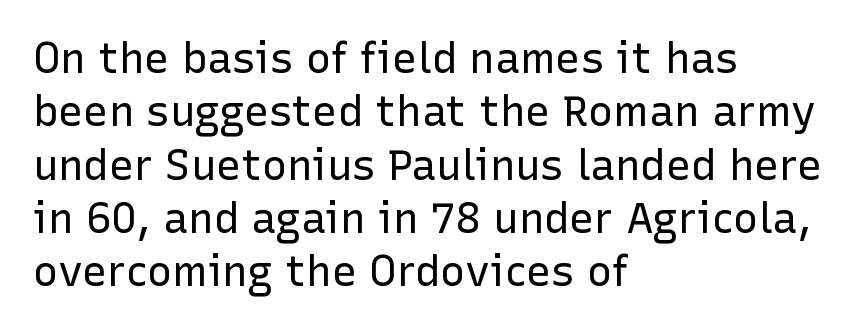
{"serif": "no", "italic": "no", "bold": "no", "weight": "regular", "width": "normal", "stroke_contrast": "low", "x_height": "medium", "monospaced": "no", "underline": "no", "align": "left", "line_spacing": "normal", "line_spacing_ratio": 1.27, "letter_spacing": "normal", "letter_spacing_em": 0.0, "glyph_px": 42}
